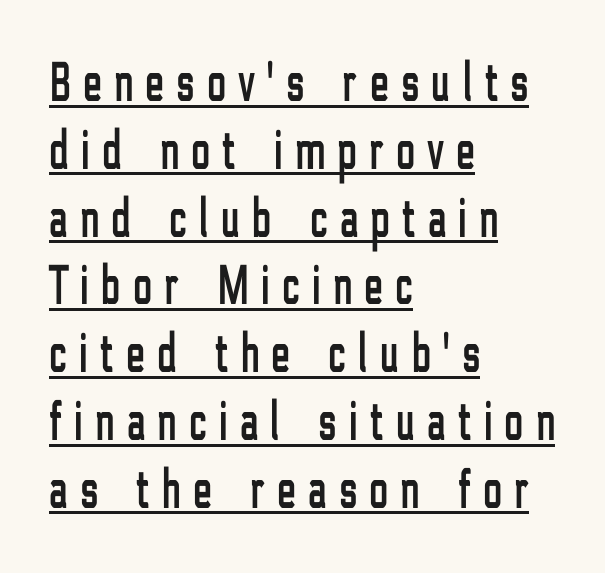
Q: Is the text italic (slanted)? A: No, it is upright.
Q: Is the typeface a serif or a sans-serif typeface? A: Sans-serif.
Q: Is the text underlined? A: Yes.
Q: How is the paragraph aligned? A: Left-aligned.
Q: Is the spacing between letters normal or unusually wide? A: Unusually wide.
Q: Width (condensed, normal, or wide)? A: Condensed.
Q: Stroke contrast? A: Low.
Q: x-height? A: Medium.
Q: Monospaced? A: No.
